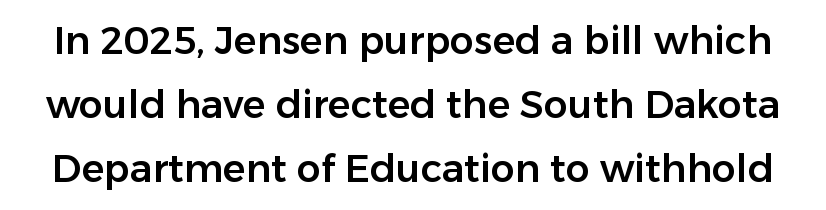
Anything drawn beneath the words? Only blank space. Horizontal bands of white between lines are of average thickness. Examine the stroke ends and you'll find no serifs. Vertical strokes here are truly vertical. Glyph-to-glyph distance matches everyday printed text.
